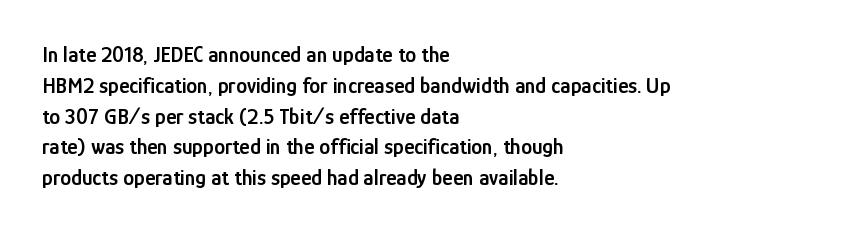
A typesetter would call this zero additional tracking. Decoration check: the copy has no underline. Set as a demibold, roughly 600 on the weight scale. The rendering uses a moderate line-height, typical for paragraphs.
